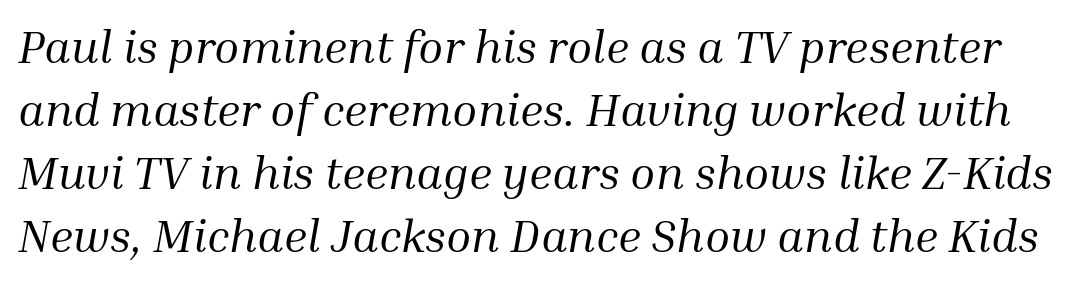
The image shows 46 px regular-weight serif type, italic (leaning right); set normal line spacing (1.37x), normal letter spacing, not underlined; medium stroke contrast and a medium x-height.
